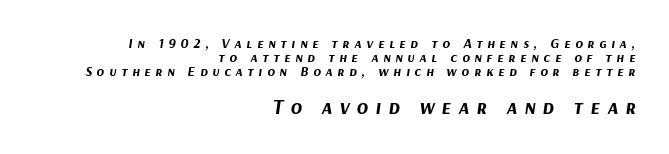
{"italic": "yes", "lean": "right", "slant_degrees": 9, "bold": "yes", "underline": "no", "align": "right", "line_spacing": "tight", "line_spacing_ratio": 1.0, "letter_spacing": "wide", "letter_spacing_em": 0.34, "larger_block": "second", "size_ratio": 1.5, "glyph_px": 21}
